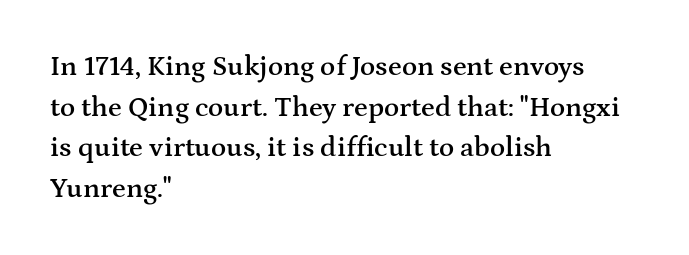
The block of text has a typical density, with ordinary space between rows. Type style note: has serifs. A typesetter would mark this as roman, not italic. Note the varied advance widths — an 'i' is clearly narrower than an 'm'. This is moderately heavy type, rendered in semibold.
